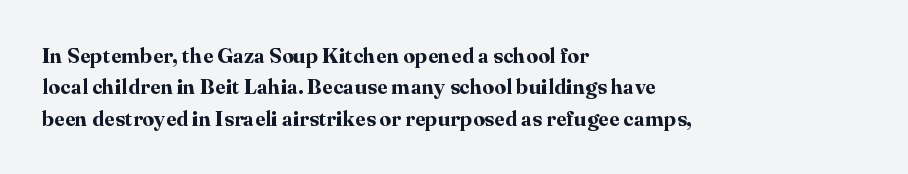
The image shows 21 px bold type, upright; set left-aligned, normal line spacing (1.5x), normal letter spacing, not underlined.
